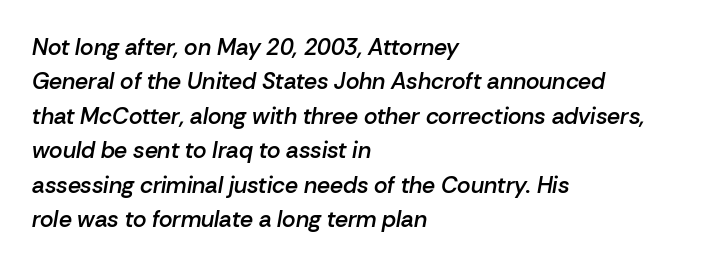
Q: Is the text bold? A: Semi-bold.
Q: Is the text italic (slanted)? A: Yes, it leans right by about 10 degrees.
Q: Is the text underlined? A: No.
Q: How is the paragraph aligned? A: Left-aligned.
Q: Is the spacing between letters normal or unusually wide? A: Normal.
Q: Is the spacing between lines tight, normal or loose? A: Normal.
